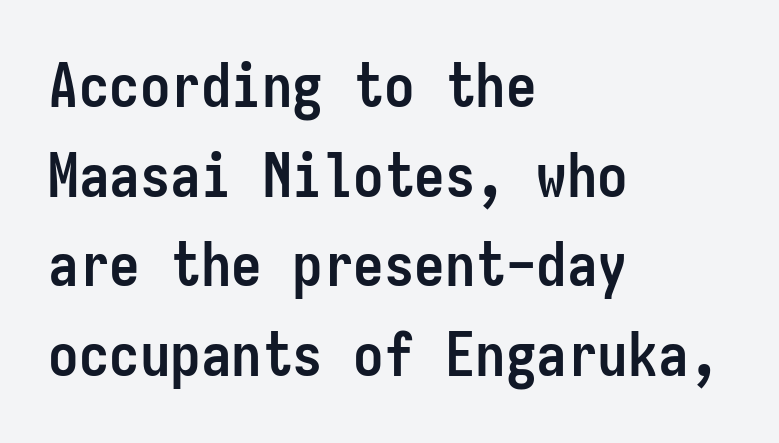
The image shows 61 px semibold, condensed sans-serif type, upright, monospaced; set left-aligned, normal line spacing (1.47x), normal letter spacing, not underlined; low stroke contrast and a medium x-height.
